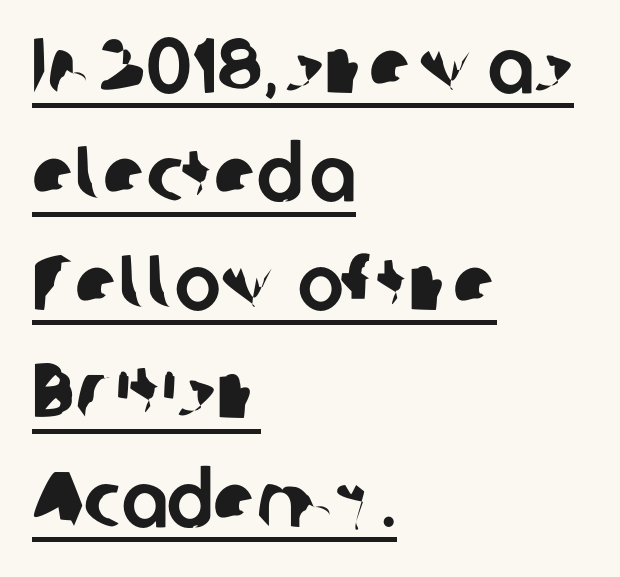
Students, observe: this is what conventionally led text looks like. Somebody hit Ctrl+U on this one — the words are underlined. Spacing between characters is what you'd get straight out of the box. The glyphs in this specimen are sans serif. Is this a fixed-width face? No — the glyphs have proportional, varying widths.
